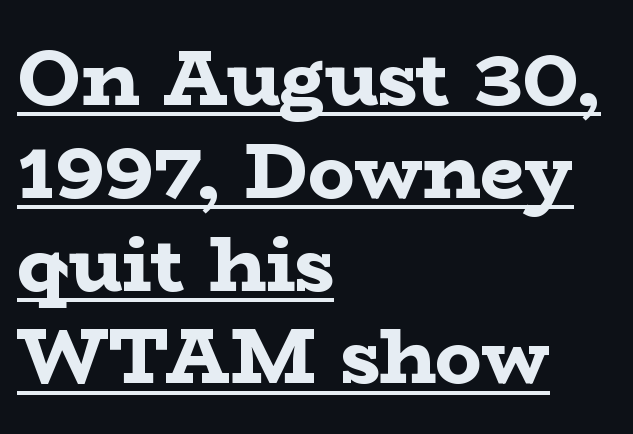
{"serif": "yes", "italic": "no", "bold": "yes", "weight": "bold", "width": "wide", "stroke_contrast": "low", "x_height": "medium", "monospaced": "no", "underline": "yes", "align": "left", "line_spacing_ratio": 1.19, "letter_spacing": "normal", "letter_spacing_em": 0.0, "glyph_px": 78}
